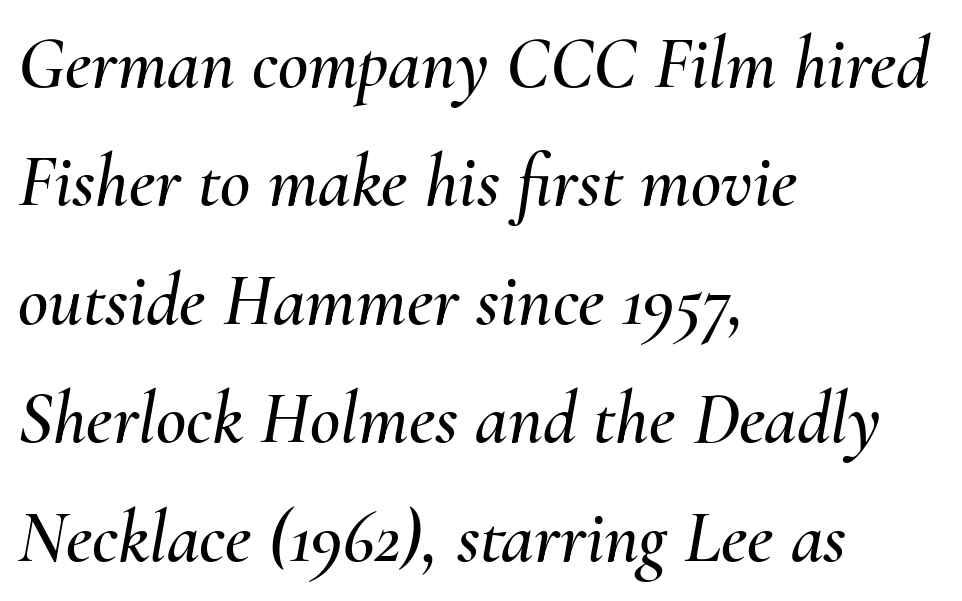
The image shows 74 px text type, italic (leaning right); set left-aligned, normal line spacing (1.6x), normal letter spacing, not underlined; medium stroke contrast and a small x-height.
